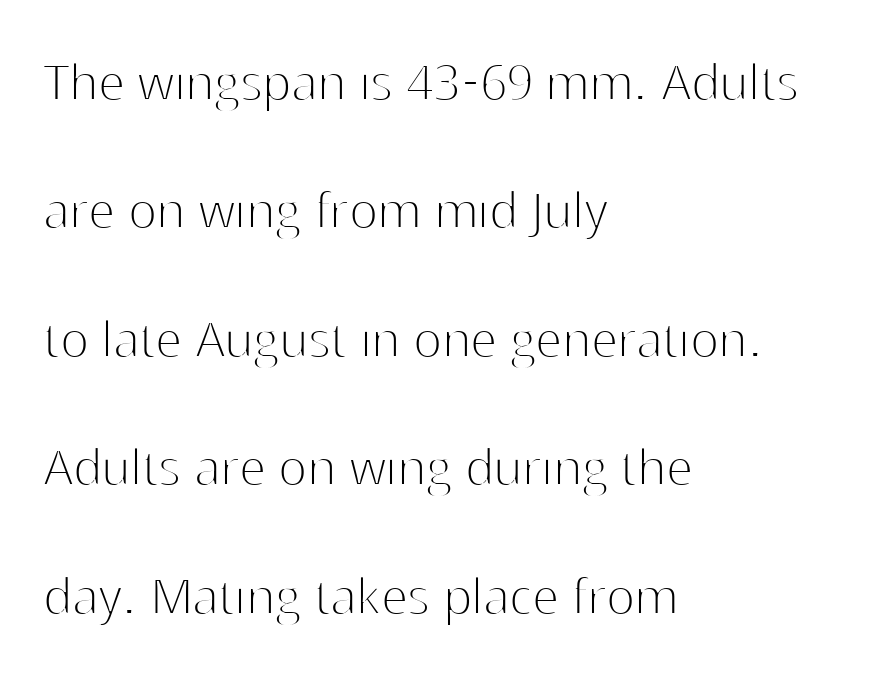
{"serif": "no", "italic": "no", "bold": "no", "weight": "thin", "width": "normal", "stroke_contrast": "high", "x_height": "medium", "monospaced": "no", "underline": "no", "align": "left", "line_spacing": "loose", "line_spacing_ratio": 2.14, "letter_spacing": "normal", "letter_spacing_em": 0.0, "glyph_px": 60}
